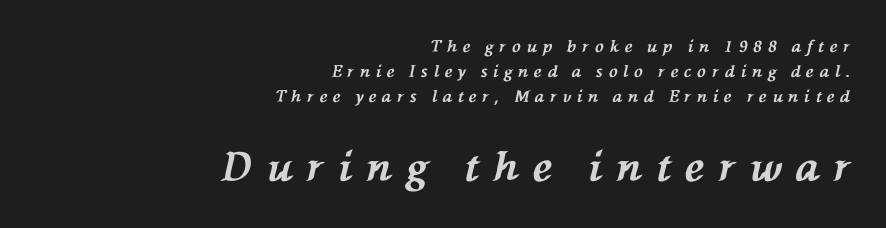
Q: Is the text bold? A: Yes.
Q: Is the text italic (slanted)? A: Yes, it leans left by about 76 degrees.
Q: Is the text underlined? A: No.
Q: How is the paragraph aligned? A: Right-aligned.
Q: Is the spacing between letters normal or unusually wide? A: Unusually wide.
Q: Is the spacing between lines tight, normal or loose? A: Normal.
Q: Which block of text is set in a larger size, the first (top) or the second (bottom)? A: The second (bottom) one.
Q: Width (condensed, normal, or wide)? A: Normal.
Q: Stroke contrast? A: Medium.
Q: x-height? A: Medium.
Q: Monospaced? A: No.
